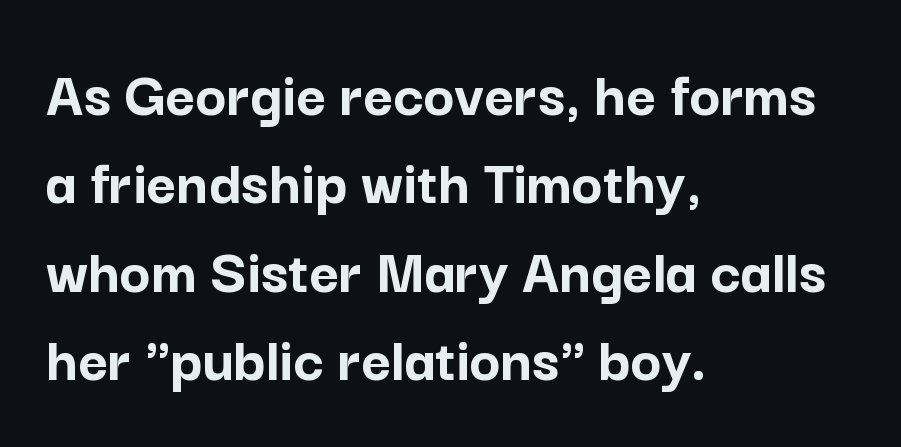
The letters stand straight up with perfectly vertical stems. The block of text has a typical density, with ordinary space between rows. The typesetter chose a ragged-right arrangement here. You could not count columns in this text — the font is proportionally spaced. Serifs: no, the terminals of the letterforms are clean. Is the letter spacing exaggerated? No — it looks like the ordinary default.
